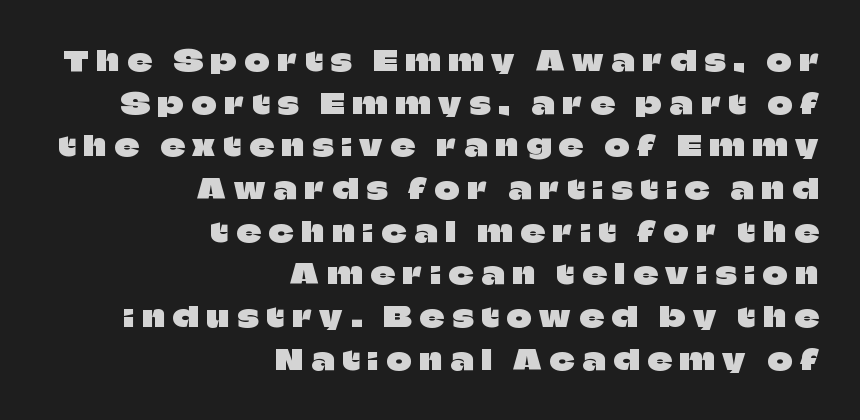
Q: Is the text italic (slanted)? A: No, it is upright.
Q: Is the text underlined? A: No.
Q: How is the paragraph aligned? A: Right-aligned.
Q: Is the spacing between letters normal or unusually wide? A: Unusually wide.
Q: Is the spacing between lines tight, normal or loose? A: Normal.
